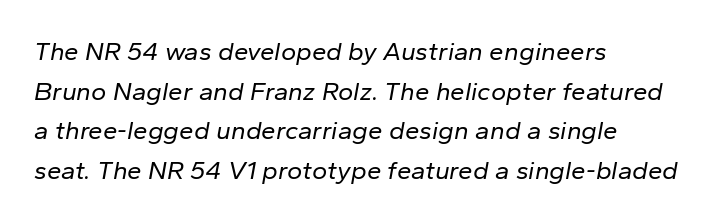
The image shows 26 px text type, italic (leaning right); set left-aligned, normal line spacing (1.52x), normal letter spacing, not underlined.
